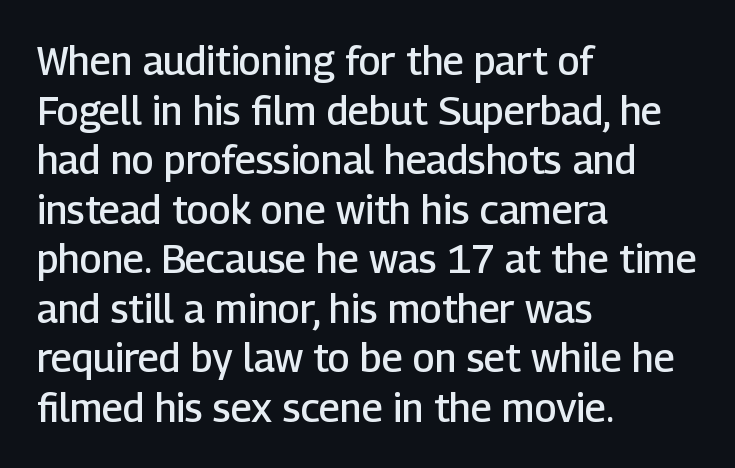
In terms of posture, this sample is upright. Compared with a centered layout, this one pins lines to the left instead. These words are printed semibold, heavier than regular yet not bold. Short note: letters normally spaced. This sample uses a sans-serif face. Descender tails drop into unmarked territory.
